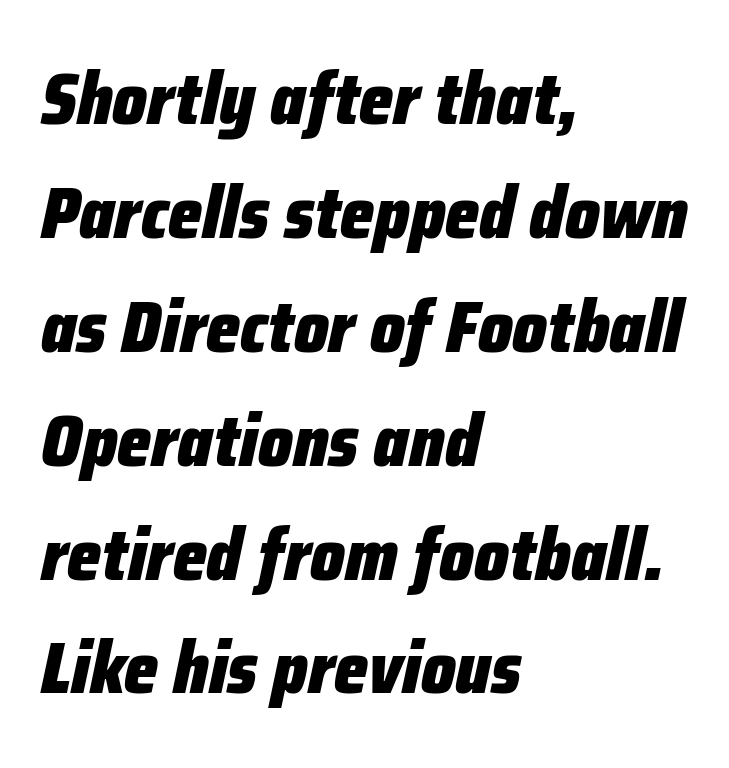
Q: Is the text bold? A: Yes.
Q: Is the text italic (slanted)? A: Yes, it leans right by about 12 degrees.
Q: Is the text underlined? A: No.
Q: How is the paragraph aligned? A: Left-aligned.
Q: Is the spacing between letters normal or unusually wide? A: Normal.
Q: Is the spacing between lines tight, normal or loose? A: Normal.
Q: Width (condensed, normal, or wide)? A: Condensed.
Q: Stroke contrast? A: Low.
Q: x-height? A: Medium.
Q: Monospaced? A: No.
